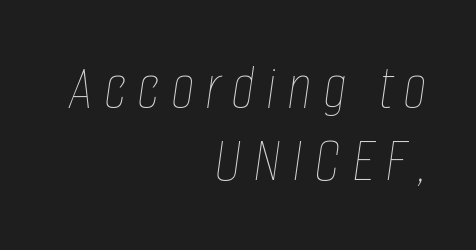
{"italic": "yes", "lean": "right", "slant_degrees": 8, "bold": "no", "weight": "thin", "width": "condensed", "stroke_contrast": "low", "x_height": "large", "monospaced": "no", "underline": "no", "align": "right", "line_spacing": "tight", "line_spacing_ratio": 1.11, "glyph_px": 65}
